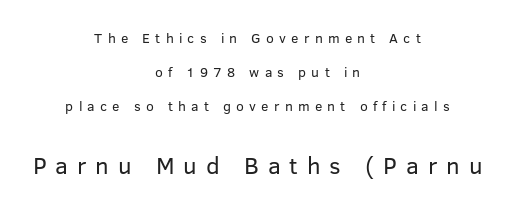
The image shows 24 px text type, upright; set centered, loose line spacing (2.43x), unusually wide letter spacing (+0.37 em), not underlined; the second (bottom) block is 1.71x larger.
